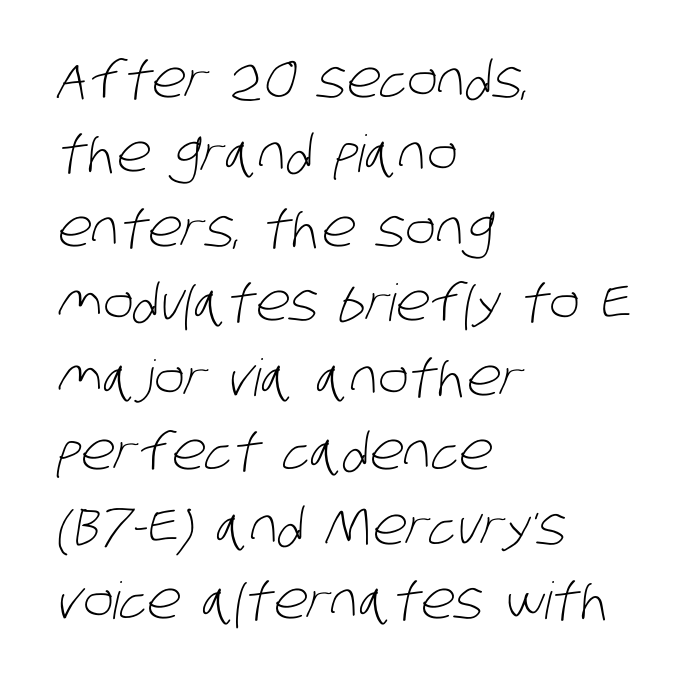
Spacing verdict: proportional, widths tailored to each character. Nobody touched the tracking dial on this one. No heavy texture on the line: the type isn't bold. Bare-footed words on every line.
